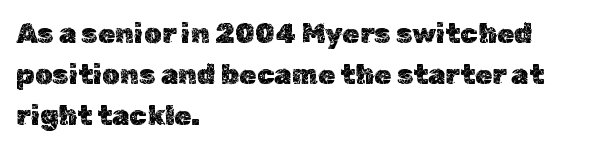
{"italic": "no", "width": "normal", "x_height": "medium", "monospaced": "no", "underline": "no", "align": "left", "line_spacing": "normal", "line_spacing_ratio": 1.46, "letter_spacing": "normal", "letter_spacing_em": 0.0, "glyph_px": 28}
